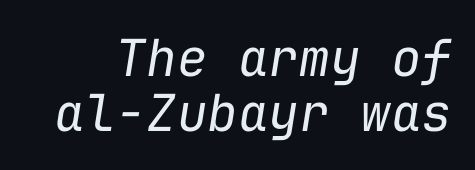
{"italic": "yes", "lean": "right", "slant_degrees": 9, "bold": "no", "weight": "regular", "width": "normal", "stroke_contrast": "low", "x_height": "medium", "monospaced": "yes", "underline": "no", "line_spacing": "tight", "line_spacing_ratio": 1.07, "letter_spacing": "normal", "letter_spacing_em": 0.0, "glyph_px": 51}
